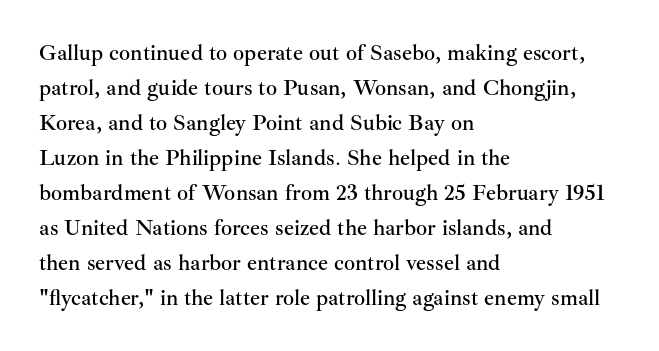
{"italic": "no", "underline": "no", "align": "left", "line_spacing": "normal", "line_spacing_ratio": 1.59, "letter_spacing": "normal", "letter_spacing_em": 0.0, "glyph_px": 22}
